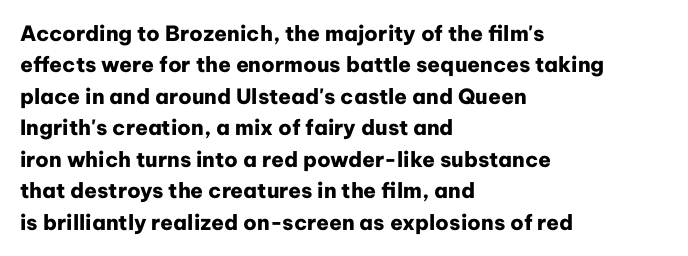
{"italic": "no", "bold": "yes", "underline": "no", "align": "left", "line_spacing": "normal", "line_spacing_ratio": 1.5, "letter_spacing": "normal", "letter_spacing_em": 0.0, "glyph_px": 21}
